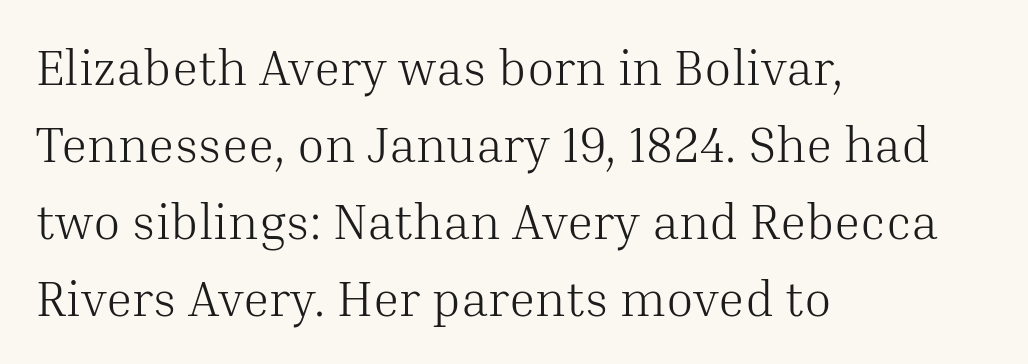
No chunkiness to these letters — they're not bold. Varying glyph widths throughout — classic text-font behaviour. Posture: straight, roman, zero tilt. No word sits above an underline. Letterform terminals end in serifs throughout the passage.
